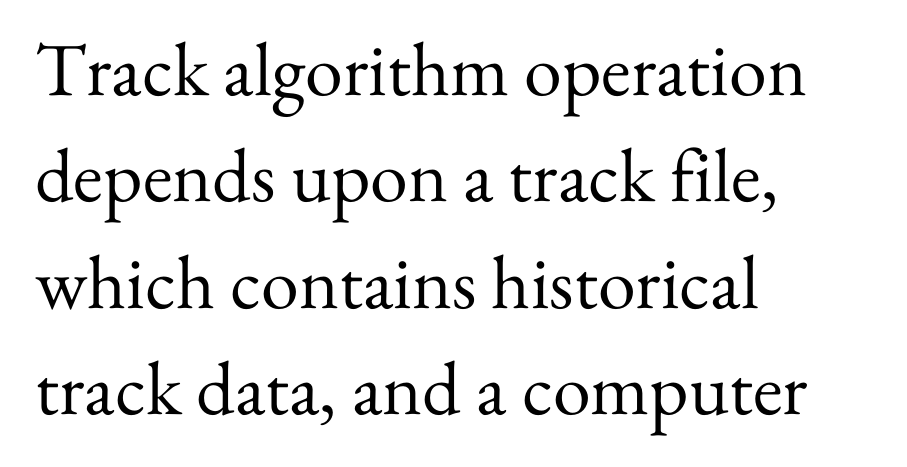
Q: Is the text bold? A: No.
Q: Is the text italic (slanted)? A: No, it is upright.
Q: Is the typeface a serif or a sans-serif typeface? A: Serif.
Q: Is the text underlined? A: No.
Q: How is the paragraph aligned? A: Left-aligned.
Q: Is the spacing between letters normal or unusually wide? A: Normal.
Q: Is the spacing between lines tight, normal or loose? A: Normal.
Q: Width (condensed, normal, or wide)? A: Normal.
Q: Stroke contrast? A: Medium.
Q: x-height? A: Small.
Q: Monospaced? A: No.
